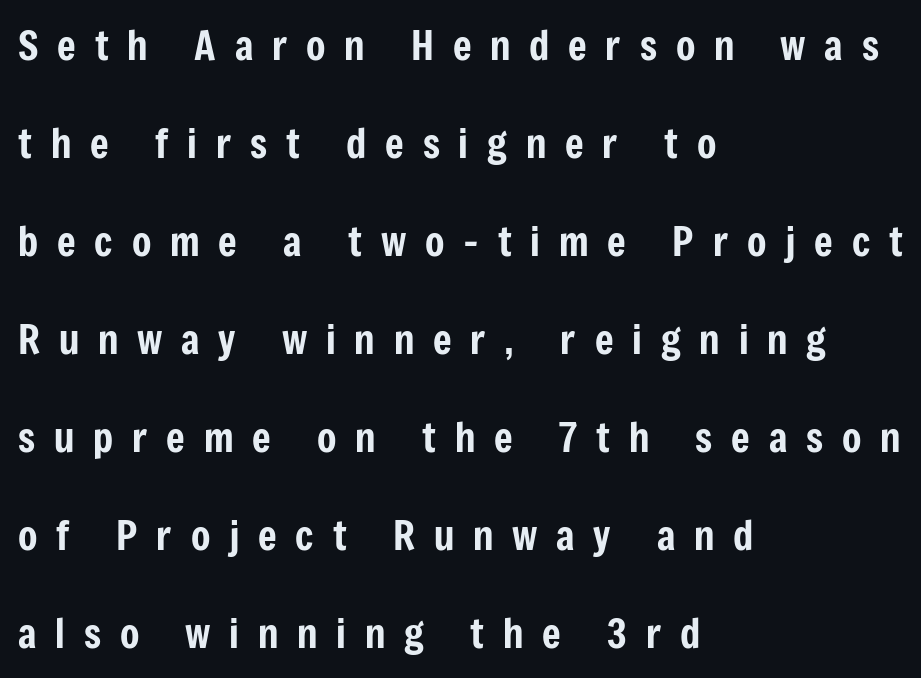
The image shows 40 px condensed sans-serif type, upright; set left-aligned, loose line spacing (2.45x), unusually wide letter spacing (+0.47 em), not underlined; low stroke contrast and a medium x-height.
